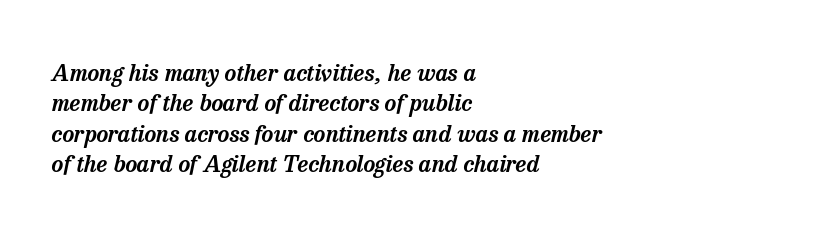
{"italic": "yes", "lean": "right", "slant_degrees": 13, "underline": "no", "align": "left", "line_spacing": "normal", "line_spacing_ratio": 1.32, "letter_spacing": "normal", "letter_spacing_em": 0.0, "glyph_px": 23}
